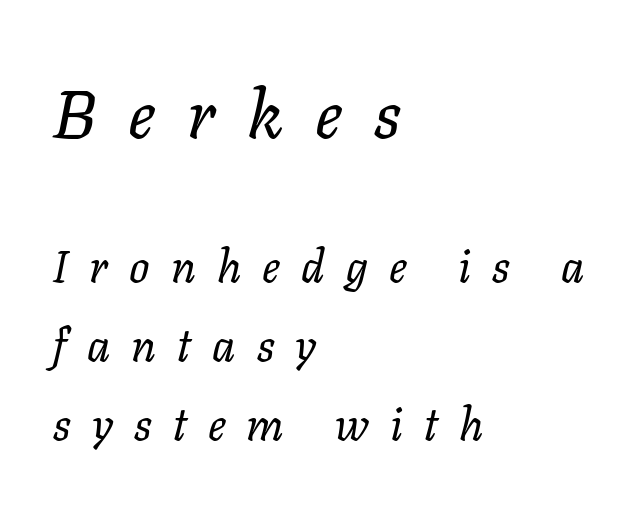
Bigger letters appear in the top chunk; the bottom chunk is reduced. Character widths vary here, with narrow letters taking less room than wide ones. The passage is arranged the way most books set body copy — flush left. The font's italic variant was chosen for this text.
